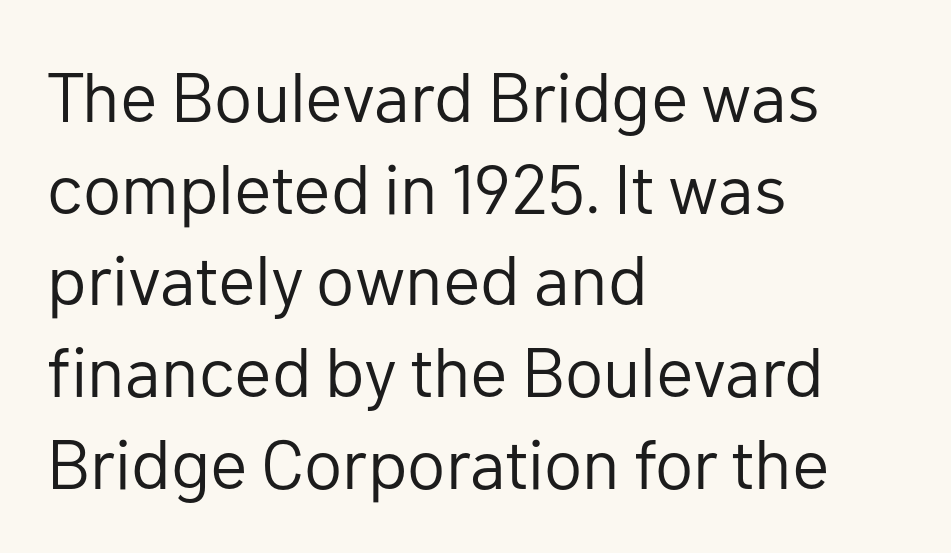
Q: Is the text bold? A: No.
Q: Is the text italic (slanted)? A: No, it is upright.
Q: Is the typeface a serif or a sans-serif typeface? A: Sans-serif.
Q: Is the text underlined? A: No.
Q: How is the paragraph aligned? A: Left-aligned.
Q: Is the spacing between letters normal or unusually wide? A: Normal.
Q: Is the spacing between lines tight, normal or loose? A: Normal.
Q: Width (condensed, normal, or wide)? A: Normal.
Q: Stroke contrast? A: Low.
Q: x-height? A: Medium.
Q: Monospaced? A: No.
